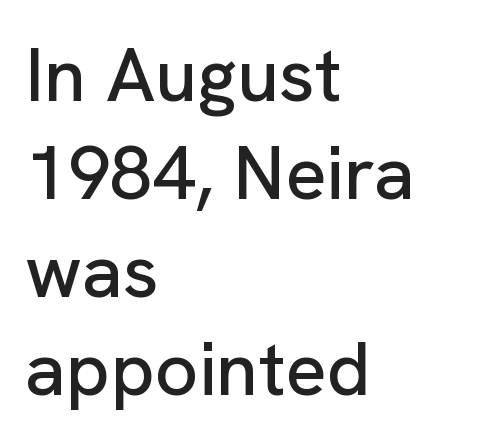
{"serif": "no", "italic": "no", "width": "normal", "stroke_contrast": "low", "x_height": "medium", "monospaced": "no", "underline": "no", "align": "left", "line_spacing": "normal", "line_spacing_ratio": 1.29, "letter_spacing": "normal", "letter_spacing_em": 0.0, "glyph_px": 76}
